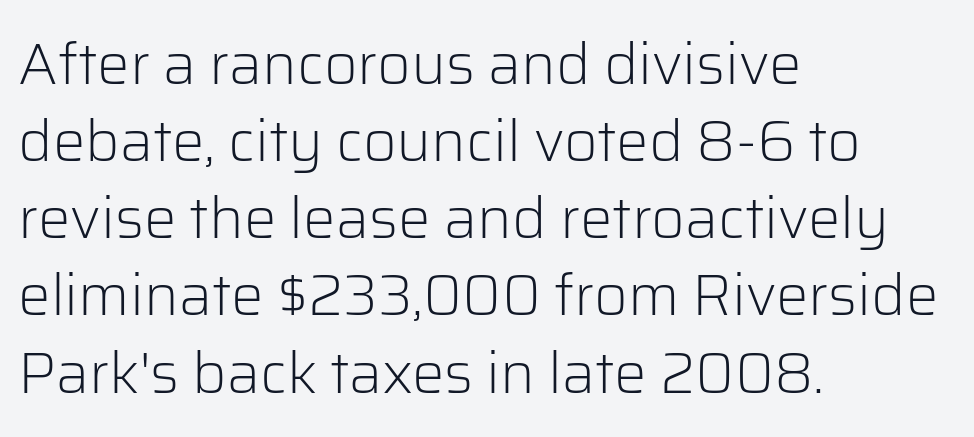
Successive baselines arrive at the customary interval. Tracking here is standard; glyphs follow each other at the usual distance. You can tell from the bare stems that sans-serif type was used. The letters stand upright; this is a roman face.
